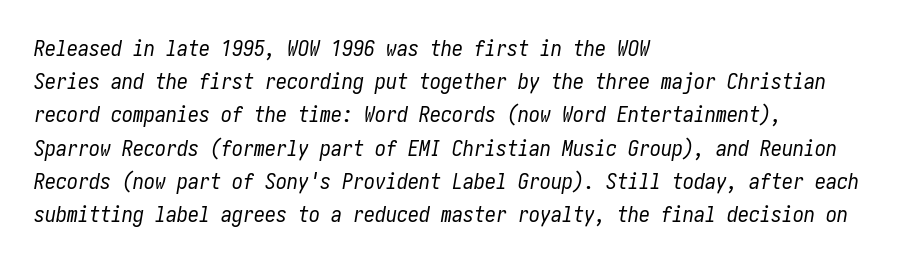
Short note: letters normally spaced. This sample is left-justified, so line endings fall wherever the words run out. No word sits above an underline. Quick note: italic. Weight: not bold — regular or lighter.
